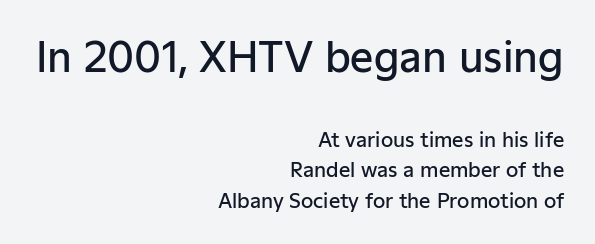
Q: Is the text bold? A: Semi-bold.
Q: Is the text italic (slanted)? A: No, it is upright.
Q: Is the typeface a serif or a sans-serif typeface? A: Sans-serif.
Q: Is the text underlined? A: No.
Q: How is the paragraph aligned? A: Right-aligned.
Q: Is the spacing between letters normal or unusually wide? A: Normal.
Q: Is the spacing between lines tight, normal or loose? A: Normal.
Q: Which block of text is set in a larger size, the first (top) or the second (bottom)? A: The first (top) one.
Q: Width (condensed, normal, or wide)? A: Normal.
Q: Stroke contrast? A: Low.
Q: x-height? A: Medium.
Q: Monospaced? A: No.
